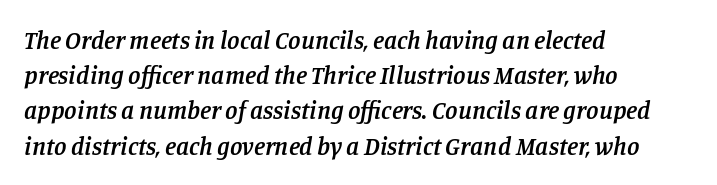
The image shows 25 px text type, italic (leaning right); set left-aligned, normal line spacing (1.41x), normal letter spacing, not underlined.
